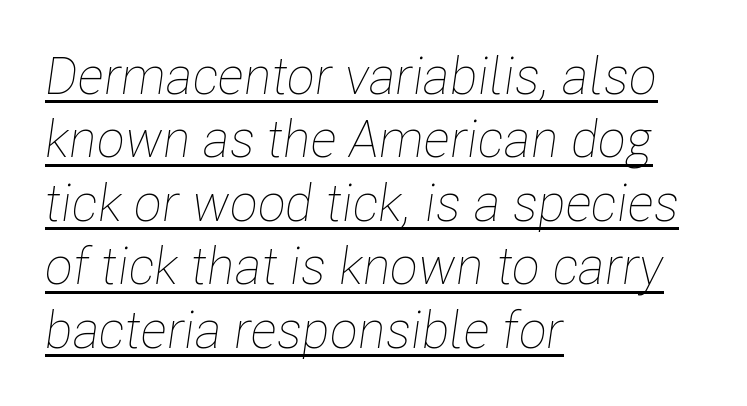
{"italic": "yes", "lean": "right", "slant_degrees": 8, "bold": "no", "weight": "thin", "width": "condensed", "stroke_contrast": "low", "x_height": "medium", "monospaced": "no", "underline": "yes", "align": "left", "line_spacing_ratio": 1.22, "letter_spacing": "normal", "letter_spacing_em": 0.0, "glyph_px": 52}
